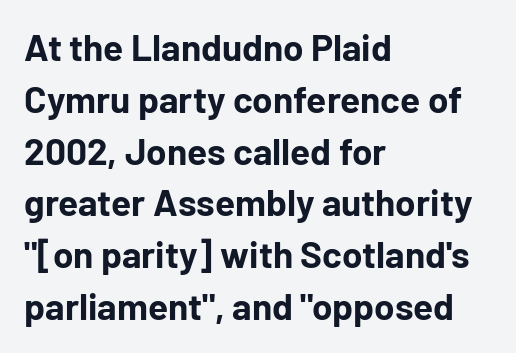
Q: Is the text bold? A: Yes.
Q: Is the text italic (slanted)? A: No, it is upright.
Q: Is the typeface a serif or a sans-serif typeface? A: Sans-serif.
Q: Is the text underlined? A: No.
Q: How is the paragraph aligned? A: Left-aligned.
Q: Is the spacing between letters normal or unusually wide? A: Normal.
Q: Is the spacing between lines tight, normal or loose? A: Normal.
Q: Width (condensed, normal, or wide)? A: Normal.
Q: Stroke contrast? A: Low.
Q: x-height? A: Medium.
Q: Monospaced? A: No.
